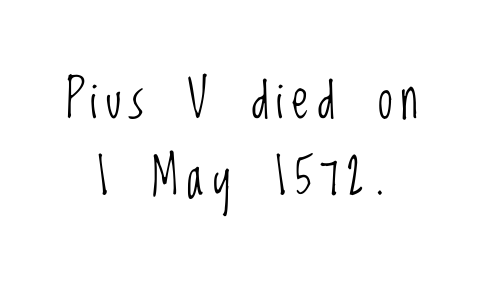
Vertical spacing — default. A clean baseline with only descenders dipping below it. The rendering uses natural spacing where letterforms have individual widths. Regarding serifs, this sample does without them.
